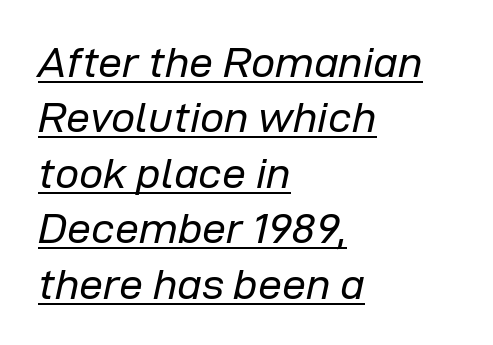
Q: Is the text bold? A: No.
Q: Is the text italic (slanted)? A: Yes, it leans right by about 12 degrees.
Q: Is the text underlined? A: Yes.
Q: How is the paragraph aligned? A: Left-aligned.
Q: Is the spacing between letters normal or unusually wide? A: Normal.
Q: Is the spacing between lines tight, normal or loose? A: Normal.
Q: Width (condensed, normal, or wide)? A: Normal.
Q: Stroke contrast? A: Low.
Q: x-height? A: Medium.
Q: Monospaced? A: No.
